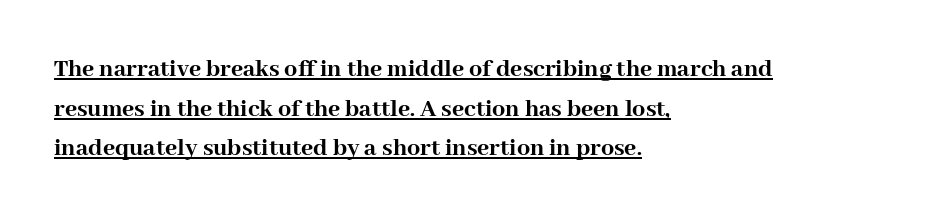
Caption: multi-line text, flush left, ragged right. This rendering features underlined lettering. Honestly, the row spacing looks completely unremarkable. The rendering uses a bold face; every stroke is thick and dark. Compared with typical body copy, the letter spacing here is the same. The letters stand upright; this is a roman face.
